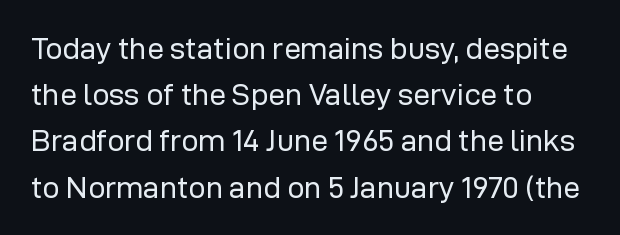
Anything drawn beneath the words? Only blank space. Letters have the restrained weight of plain body copy at most. Letter spacing: default. How would I describe the line gaps? Plain and ordinary. Left-aligned paragraph, ragged on the right.
